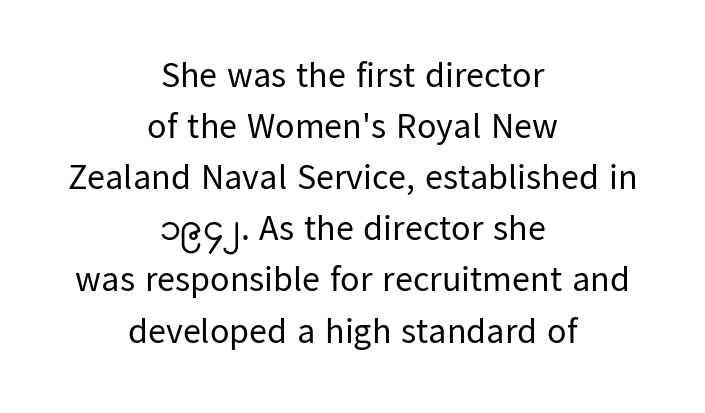
{"serif": "no", "italic": "no", "bold": "no", "weight": "regular", "width": "normal", "stroke_contrast": "low", "x_height": "medium", "monospaced": "no", "underline": "no", "align": "center", "line_spacing": "normal", "line_spacing_ratio": 1.42, "letter_spacing": "normal", "letter_spacing_em": 0.0, "glyph_px": 36}
